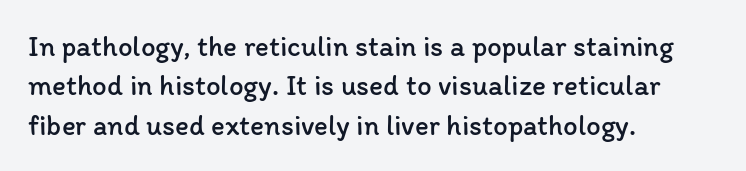
The rendering anchors every line to the left-hand side. The gaps between neighbouring characters are ordinary and unremarkable. Honestly, the row spacing looks completely unremarkable. Think of a printed novel: that variable character pitch is what you see here. Vertical strokes here are truly vertical. Each row of text sits above clean, open space.
